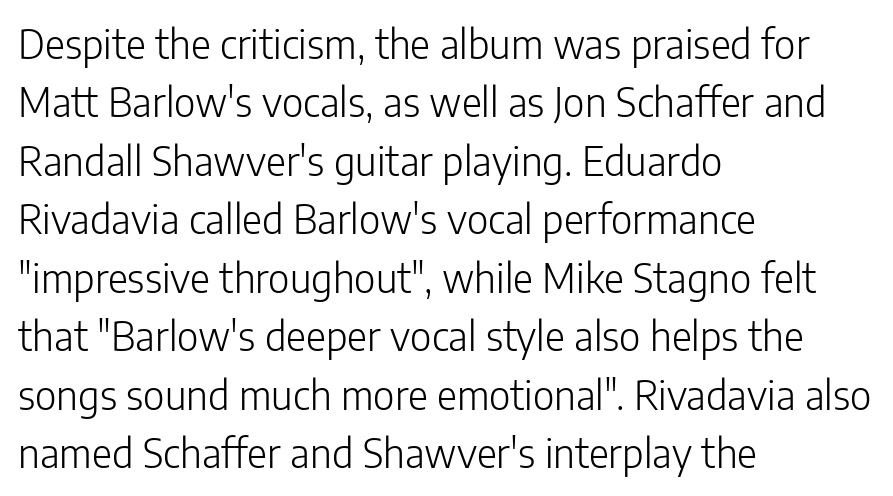
Characters remain perfectly vertical along every line. Classification — sans serif. These lines stack with their left ends in a neat column. A clean baseline with only descenders dipping below it. No extra ink here — the face is not bold. Do the characters align in a grid? No, the font is proportional.
